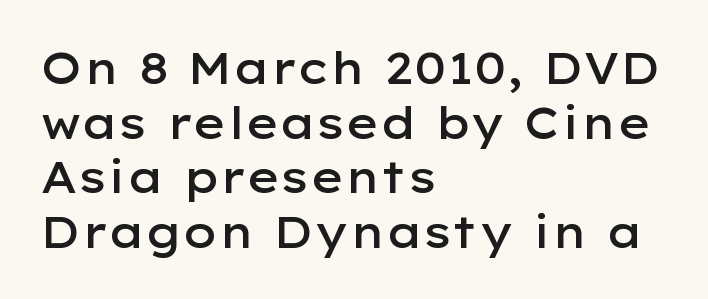
This sample uses an upright cut, with every glyph sitting square on the baseline. The setting favours the left margin, as ordinary paragraphs usually do. The letters advance in unequal steps, a hallmark of proportional type. The face used here is a sans, in the tradition of grotesques and geometrics. Descenders are the only things crossing below the line.
